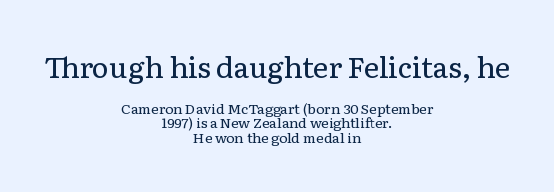
Q: Is the text bold? A: No.
Q: Is the text italic (slanted)? A: No, it is upright.
Q: Is the typeface a serif or a sans-serif typeface? A: Serif.
Q: Is the text underlined? A: No.
Q: How is the paragraph aligned? A: Centered.
Q: Is the spacing between letters normal or unusually wide? A: Normal.
Q: Is the spacing between lines tight, normal or loose? A: Tight.
Q: Which block of text is set in a larger size, the first (top) or the second (bottom)? A: The first (top) one.
Q: Width (condensed, normal, or wide)? A: Normal.
Q: Stroke contrast? A: Low.
Q: x-height? A: Medium.
Q: Monospaced? A: No.
